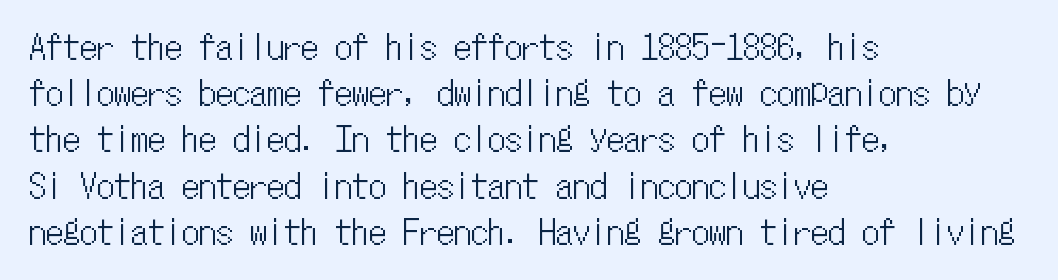
The image shows 34 px condensed type, upright, monospaced; set left-aligned, normal line spacing (1.36x), normal letter spacing, not underlined; low stroke contrast and a medium x-height.
